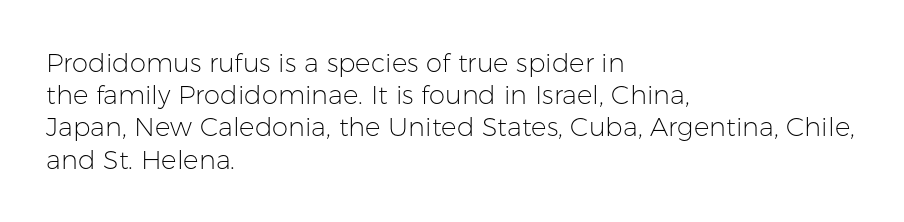
The image shows 26 px text type, upright; set left-aligned, line spacing 1.24x, normal letter spacing, not underlined.
